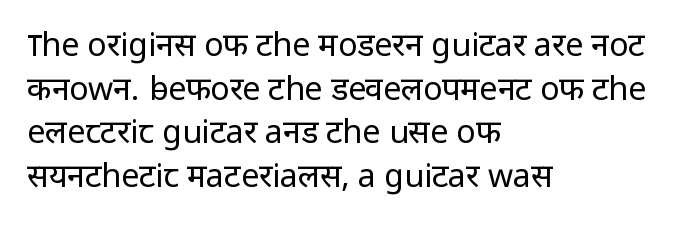
{"serif": "no", "italic": "no", "bold": "no", "weight": "regular", "width": "normal", "stroke_contrast": "low", "x_height": "medium", "monospaced": "no", "underline": "no", "align": "left", "line_spacing": "normal", "line_spacing_ratio": 1.36, "letter_spacing": "normal", "letter_spacing_em": 0.0, "glyph_px": 32}
